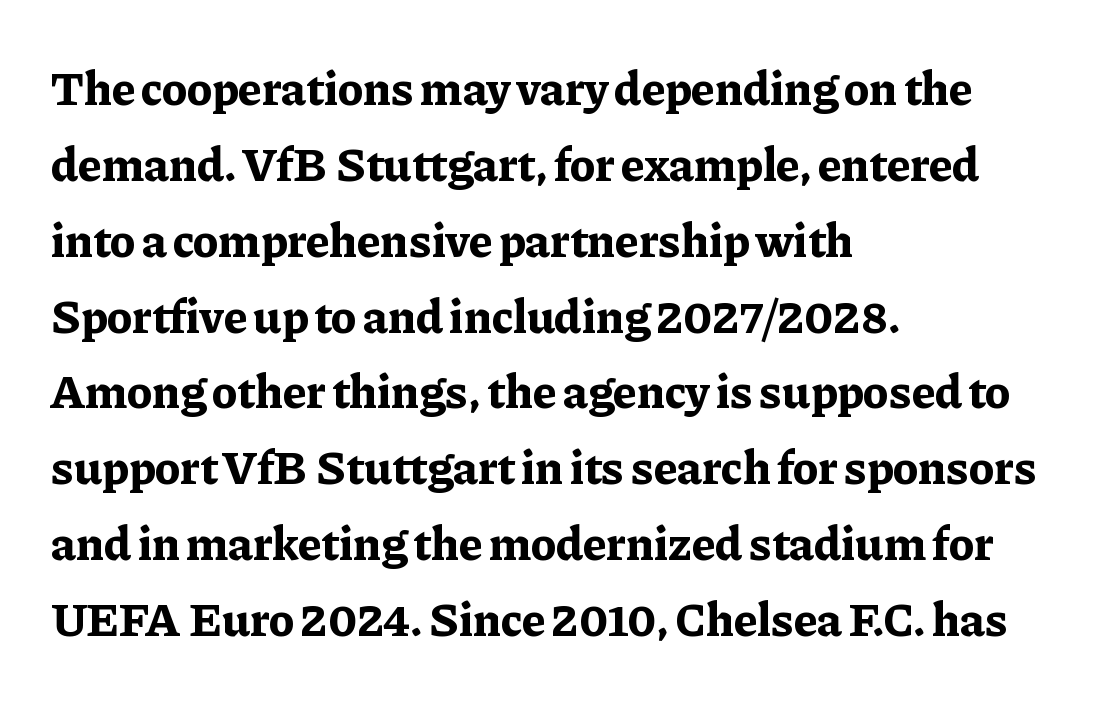
Q: Is the text bold? A: Yes.
Q: Is the text italic (slanted)? A: No, it is upright.
Q: Is the typeface a serif or a sans-serif typeface? A: Serif.
Q: Is the text underlined? A: No.
Q: How is the paragraph aligned? A: Left-aligned.
Q: Is the spacing between letters normal or unusually wide? A: Normal.
Q: Is the spacing between lines tight, normal or loose? A: Normal.
Q: Width (condensed, normal, or wide)? A: Normal.
Q: Stroke contrast? A: Low.
Q: x-height? A: Medium.
Q: Monospaced? A: No.
